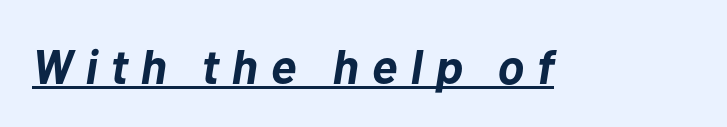
The image shows 48 px bold type, italic (leaning right); set unusually wide letter spacing (+0.27 em), underlined; low stroke contrast and a medium x-height.
